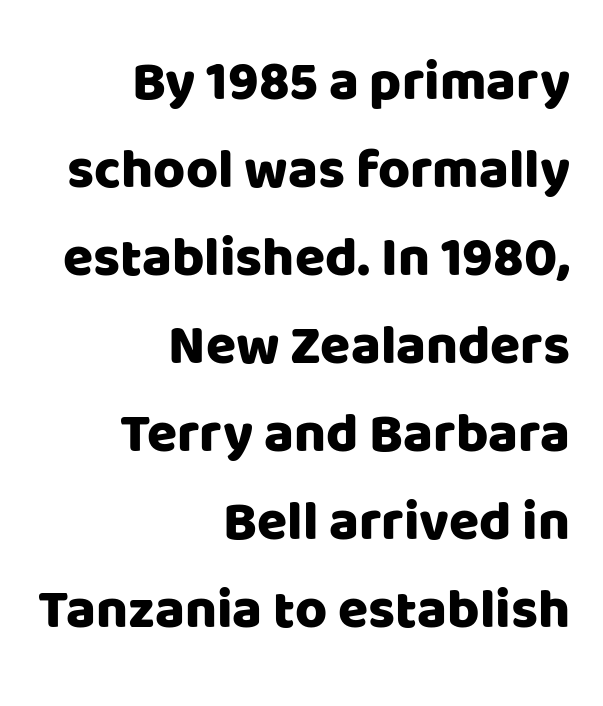
{"serif": "no", "italic": "no", "width": "normal", "stroke_contrast": "low", "x_height": "large", "monospaced": "no", "underline": "no", "align": "right", "line_spacing": "normal", "line_spacing_ratio": 1.6, "letter_spacing": "normal", "letter_spacing_em": 0.0, "glyph_px": 55}
